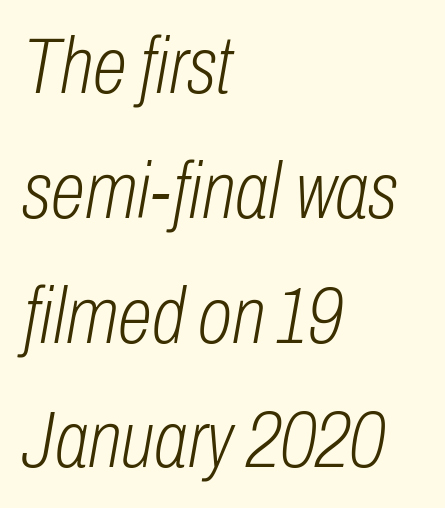
Q: Is the text bold? A: No.
Q: Is the text italic (slanted)? A: Yes, it leans right by about 10 degrees.
Q: Is the text underlined? A: No.
Q: How is the paragraph aligned? A: Left-aligned.
Q: Is the spacing between letters normal or unusually wide? A: Normal.
Q: Is the spacing between lines tight, normal or loose? A: Normal.
Q: Width (condensed, normal, or wide)? A: Condensed.
Q: Stroke contrast? A: Low.
Q: x-height? A: Medium.
Q: Monospaced? A: No.
